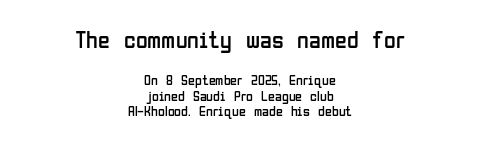
Q: Is the text bold? A: No.
Q: Is the text italic (slanted)? A: No, it is upright.
Q: Is the text underlined? A: No.
Q: How is the paragraph aligned? A: Centered.
Q: Is the spacing between letters normal or unusually wide? A: Normal.
Q: Is the spacing between lines tight, normal or loose? A: Tight.
Q: Which block of text is set in a larger size, the first (top) or the second (bottom)? A: The first (top) one.
